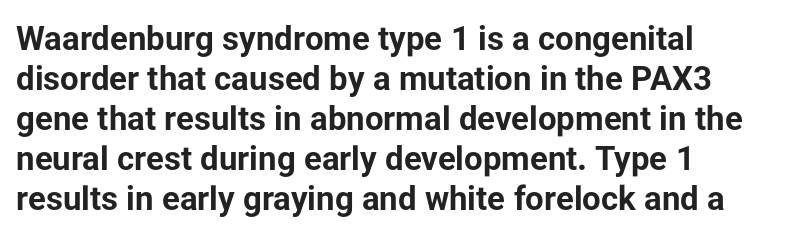
The image shows 33 px bold sans-serif type, upright; set left-aligned, line spacing 1.21x, normal letter spacing, not underlined; low stroke contrast and a medium x-height.
